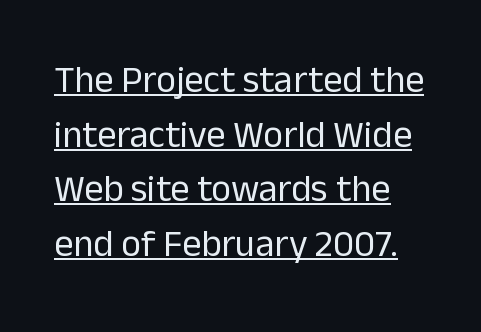
In terms of letterspacing, this is plain default setting. Is the type heavy? It reads as light-to-regular instead. The passage shown stacks its lines at a standard gap. Is this a fixed-width face? No — the glyphs have proportional, varying widths.
